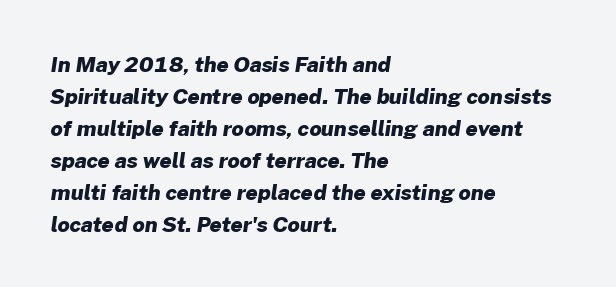
{"bold": "yes", "underline": "no", "align": "left", "line_spacing": "normal", "line_spacing_ratio": 1.52, "letter_spacing": "normal", "letter_spacing_em": 0.0, "glyph_px": 21}
